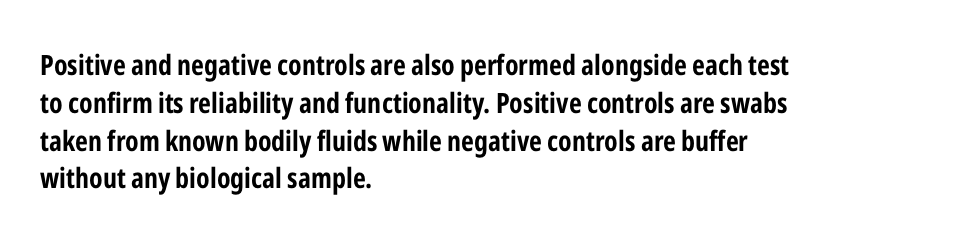
Students, note that the glyphs here touch the page at normal intervals. Vertical spacing — default. It's the straight-up-and-down kind of type. The face used here is a sans, in the tradition of grotesques and geometrics. Heavy-handed strokes throughout: this text is bold. Looks like regular typesetting: each glyph gets only the width it needs.
